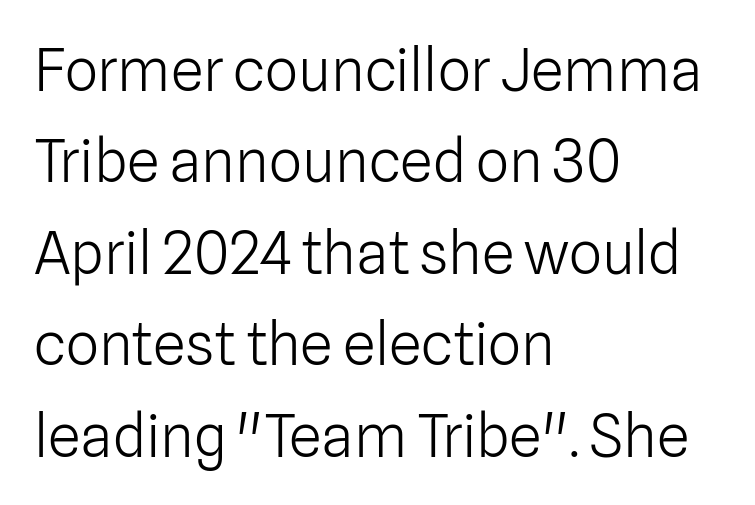
{"serif": "no", "italic": "no", "bold": "no", "weight": "light", "width": "normal", "stroke_contrast": "low", "x_height": "medium", "monospaced": "no", "underline": "no", "align": "left", "line_spacing": "normal", "line_spacing_ratio": 1.55, "letter_spacing": "normal", "letter_spacing_em": 0.0, "glyph_px": 59}
